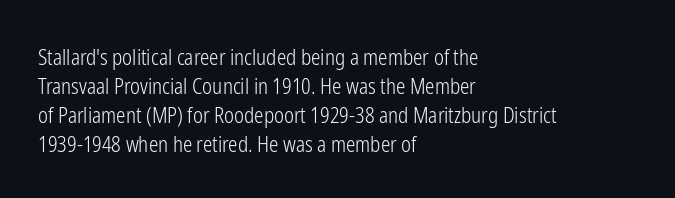
{"italic": "no", "bold": "no", "underline": "no", "align": "left", "line_spacing": "normal", "line_spacing_ratio": 1.38, "letter_spacing": "normal", "letter_spacing_em": 0.0, "glyph_px": 21}
